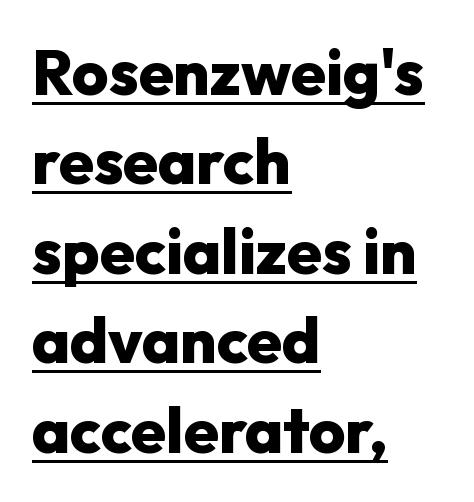
The image shows 63 px heavy sans-serif type, upright; set left-aligned, normal line spacing (1.42x), normal letter spacing, underlined; low stroke contrast and a medium x-height.
